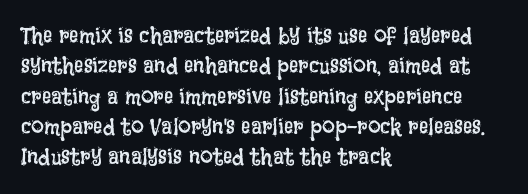
The image shows 23 px text type, upright; set left-aligned, normal line spacing (1.32x), normal letter spacing, not underlined.
